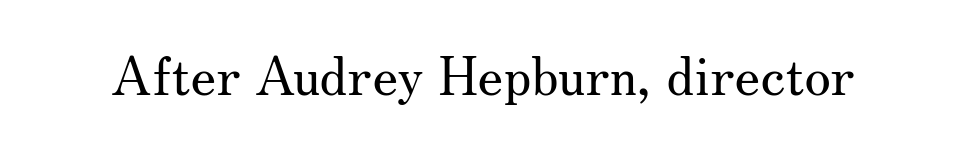
Q: Is the text bold? A: No.
Q: Is the text italic (slanted)? A: No, it is upright.
Q: Is the typeface a serif or a sans-serif typeface? A: Serif.
Q: Is the text underlined? A: No.
Q: Is the spacing between letters normal or unusually wide? A: Normal.
Q: Width (condensed, normal, or wide)? A: Normal.
Q: Stroke contrast? A: Medium.
Q: x-height? A: Small.
Q: Monospaced? A: No.
